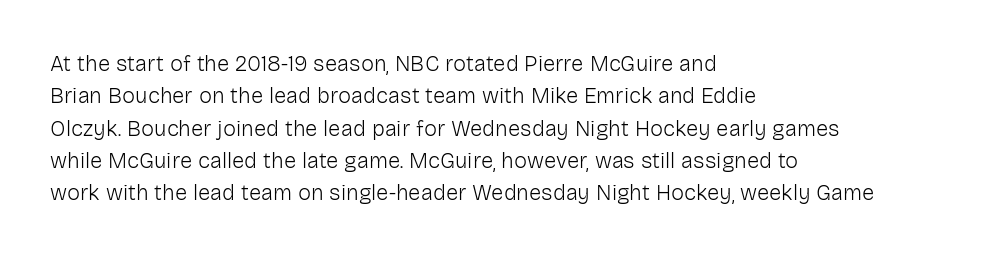
Q: Is the text bold? A: No.
Q: Is the text italic (slanted)? A: No, it is upright.
Q: Is the text underlined? A: No.
Q: How is the paragraph aligned? A: Left-aligned.
Q: Is the spacing between letters normal or unusually wide? A: Normal.
Q: Is the spacing between lines tight, normal or loose? A: Normal.
